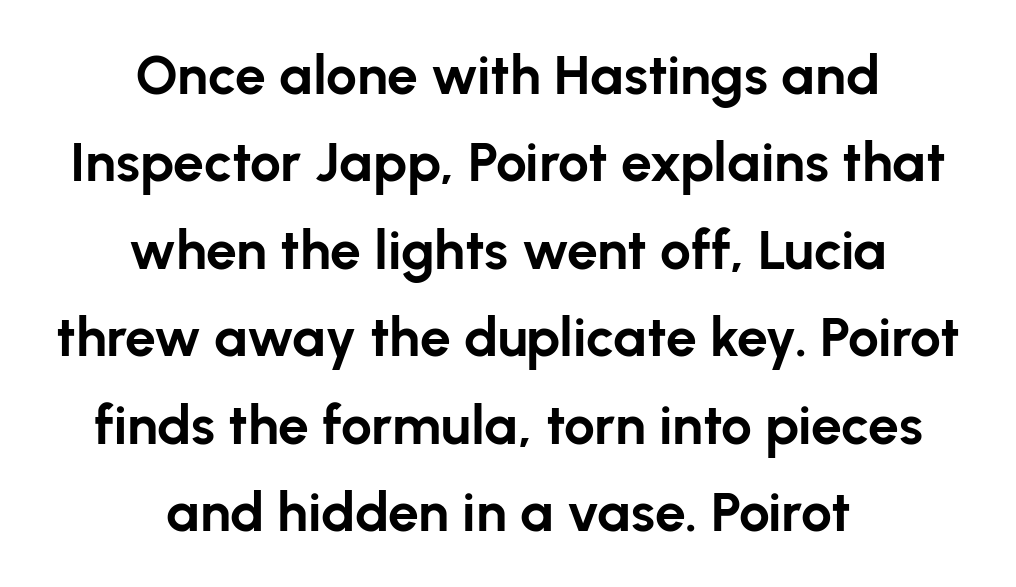
The image shows 55 px bold sans-serif type, upright; set centered, normal line spacing (1.59x), normal letter spacing, not underlined; low stroke contrast and a medium x-height.
